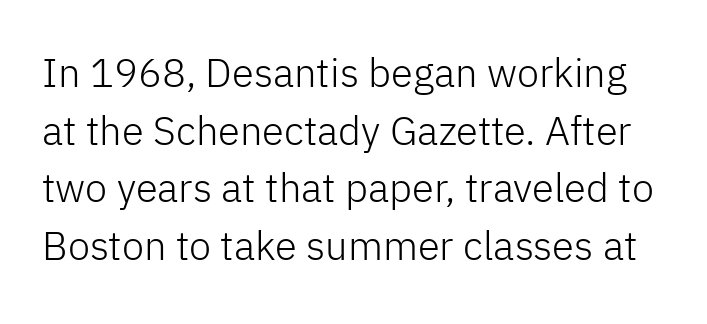
The image shows 40 px light sans-serif type, upright; set normal line spacing (1.44x), normal letter spacing, not underlined; low stroke contrast and a medium x-height.
